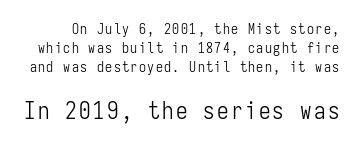
Q: Is the text bold? A: No.
Q: Is the text italic (slanted)? A: No, it is upright.
Q: Is the text underlined? A: No.
Q: Is the spacing between lines tight, normal or loose? A: Normal.
Q: Which block of text is set in a larger size, the first (top) or the second (bottom)? A: The second (bottom) one.
